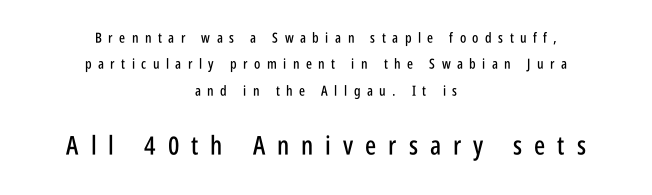
{"italic": "no", "underline": "no", "align": "center", "line_spacing_ratio": 1.89, "letter_spacing": "wide", "letter_spacing_em": 0.46, "larger_block": "second", "size_ratio": 1.86, "glyph_px": 26}
